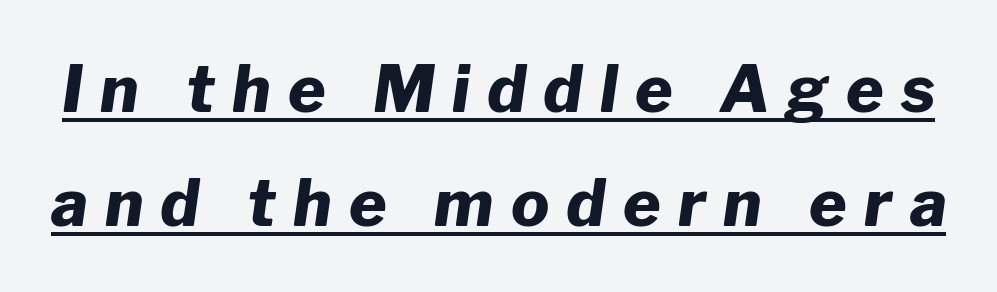
Q: Is the text bold? A: Yes.
Q: Is the text italic (slanted)? A: Yes, it leans right by about 8 degrees.
Q: Is the text underlined? A: Yes.
Q: Is the spacing between letters normal or unusually wide? A: Unusually wide.
Q: Width (condensed, normal, or wide)? A: Normal.
Q: Stroke contrast? A: Low.
Q: x-height? A: Medium.
Q: Monospaced? A: No.
